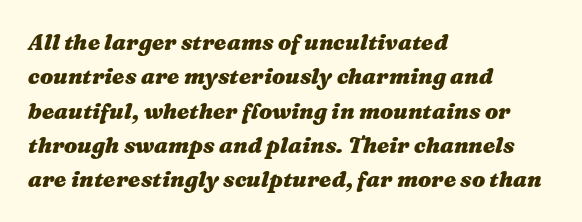
This sample keeps an unexceptional amount of space between lines. The glyphs have the mass of a bold cut. A classic flush-left, rag-right setting is used for this passage. The typography opts for an oblique posture over an upright one.
